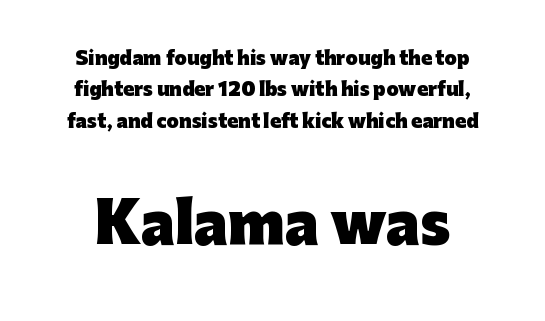
This layout puts the modest block above and the oversized block below. Look at the bottom of the vertical strokes: they stop flat, with no serifs. Stroke thickness is high; the sample reads as a true bold. Decoration check: the copy has no underline.
